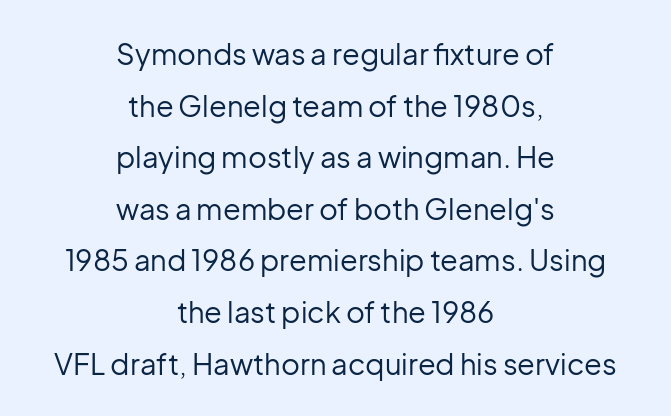
{"serif": "no", "italic": "no", "bold": "no", "weight": "regular", "width": "normal", "stroke_contrast": "low", "x_height": "medium", "monospaced": "no", "underline": "no", "align": "center", "line_spacing_ratio": 1.78, "letter_spacing": "normal", "letter_spacing_em": 0.0, "glyph_px": 29}
